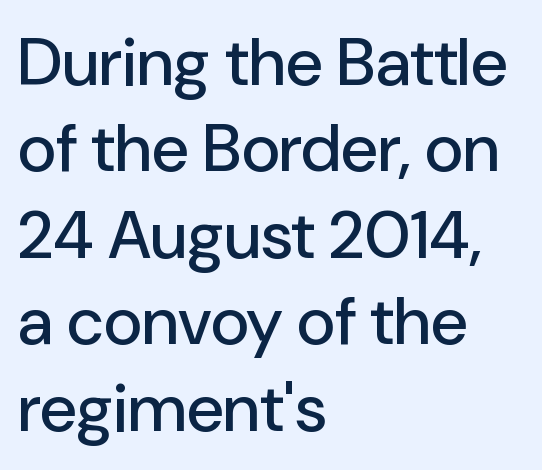
{"serif": "no", "italic": "no", "width": "normal", "stroke_contrast": "low", "x_height": "medium", "monospaced": "no", "underline": "no", "align": "left", "line_spacing": "normal", "line_spacing_ratio": 1.29, "letter_spacing": "normal", "letter_spacing_em": 0.0, "glyph_px": 67}
